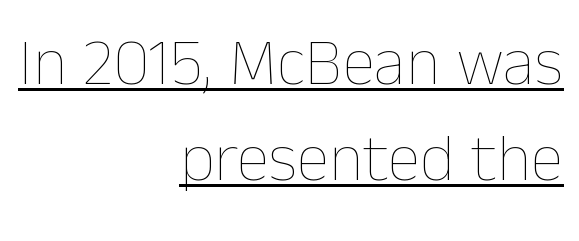
The face used here is proportionally spaced, like ordinary book or web type. Default kerning and tracking; the words read as compact shapes. The letters stand upright; this is a roman face. Weight: not bold — regular or lighter.
